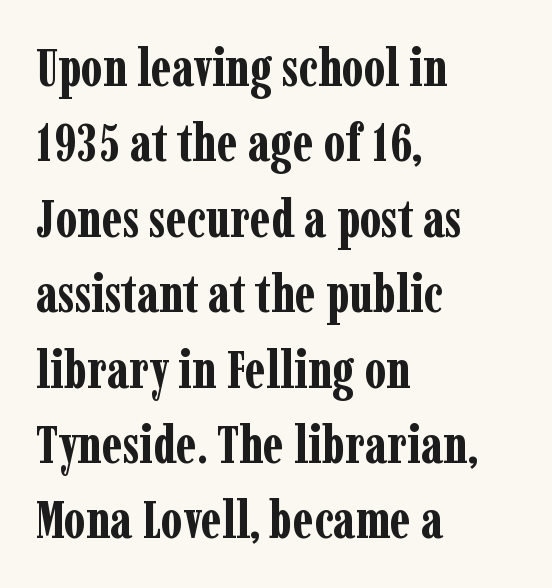
{"serif": "yes", "italic": "no", "bold": "yes", "weight": "bold", "width": "condensed", "stroke_contrast": "low", "x_height": "medium", "monospaced": "no", "underline": "no", "align": "left", "line_spacing": "normal", "line_spacing_ratio": 1.45, "letter_spacing": "normal", "letter_spacing_em": 0.0, "glyph_px": 52}
